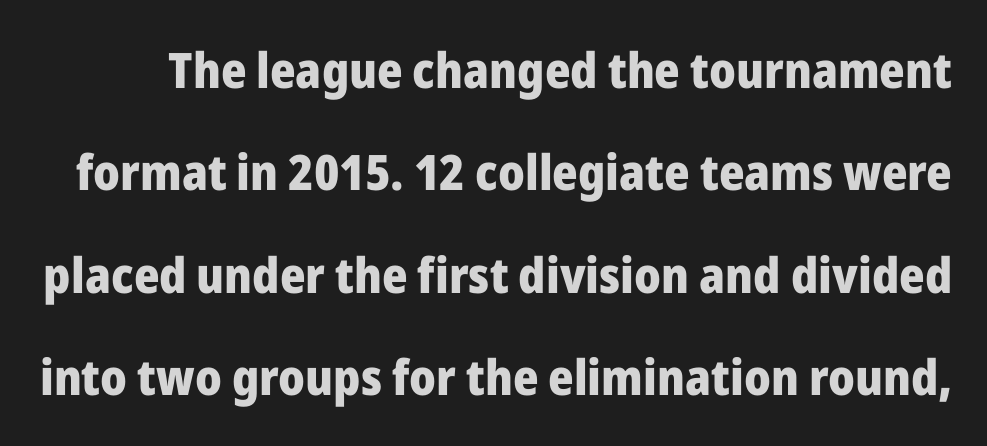
The image shows 49 px heavy sans-serif type, upright; set loose line spacing (2.09x), normal letter spacing, not underlined; low stroke contrast and a medium x-height.
